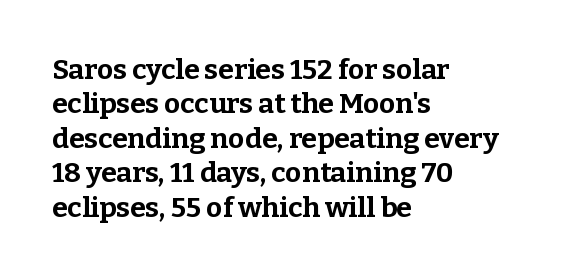
{"serif": "yes", "italic": "no", "bold": "yes", "weight": "bold", "width": "normal", "stroke_contrast": "low", "x_height": "medium", "monospaced": "no", "underline": "no", "align": "left", "line_spacing_ratio": 1.23, "letter_spacing": "normal", "letter_spacing_em": 0.0, "glyph_px": 28}
